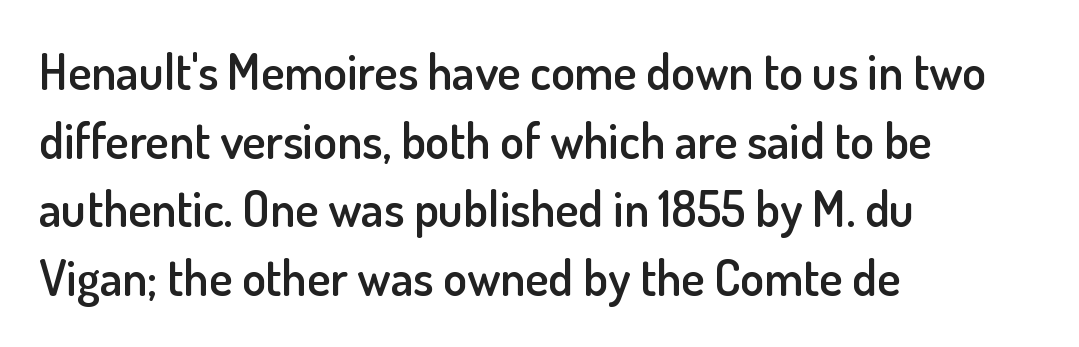
{"serif": "no", "italic": "no", "bold": "semi", "weight": "semibold", "width": "normal", "stroke_contrast": "low", "x_height": "small", "monospaced": "no", "underline": "no", "align": "left", "line_spacing": "normal", "line_spacing_ratio": 1.4, "letter_spacing": "normal", "letter_spacing_em": 0.0, "glyph_px": 49}
